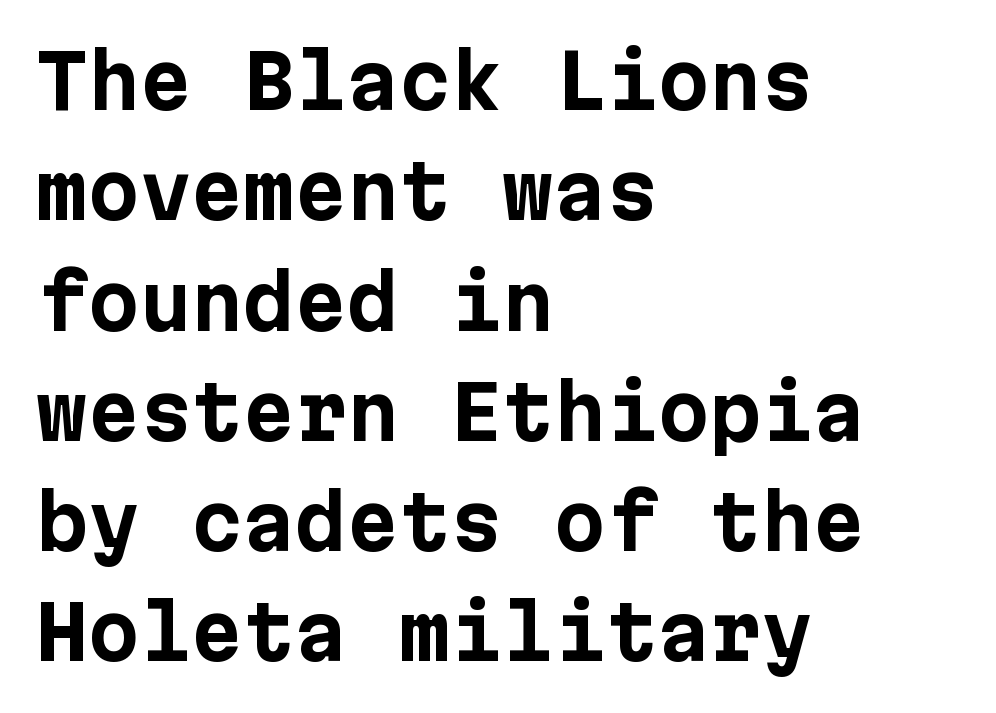
Q: Is the text bold? A: Yes.
Q: Is the text italic (slanted)? A: No, it is upright.
Q: Is the typeface a serif or a sans-serif typeface? A: Sans-serif.
Q: Is the text underlined? A: No.
Q: How is the paragraph aligned? A: Left-aligned.
Q: Is the spacing between letters normal or unusually wide? A: Normal.
Q: Is the spacing between lines tight, normal or loose? A: Normal.
Q: Width (condensed, normal, or wide)? A: Normal.
Q: Stroke contrast? A: Low.
Q: x-height? A: Medium.
